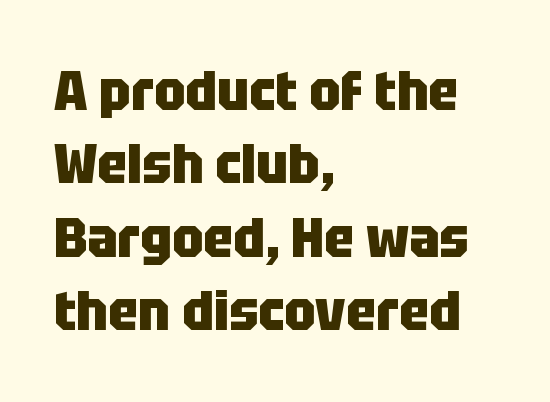
Underline: absent. The letters stand upright; this is a roman face. Vertical spacing — default. The letters are bold, with thick, heavy strokes.
